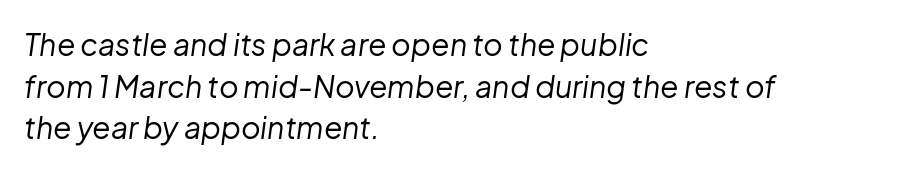
{"italic": "yes", "lean": "right", "slant_degrees": 8, "bold": "no", "weight": "regular", "width": "normal", "stroke_contrast": "low", "x_height": "medium", "monospaced": "no", "underline": "no", "align": "left", "line_spacing": "normal", "line_spacing_ratio": 1.39, "letter_spacing": "normal", "letter_spacing_em": 0.0, "glyph_px": 30}
